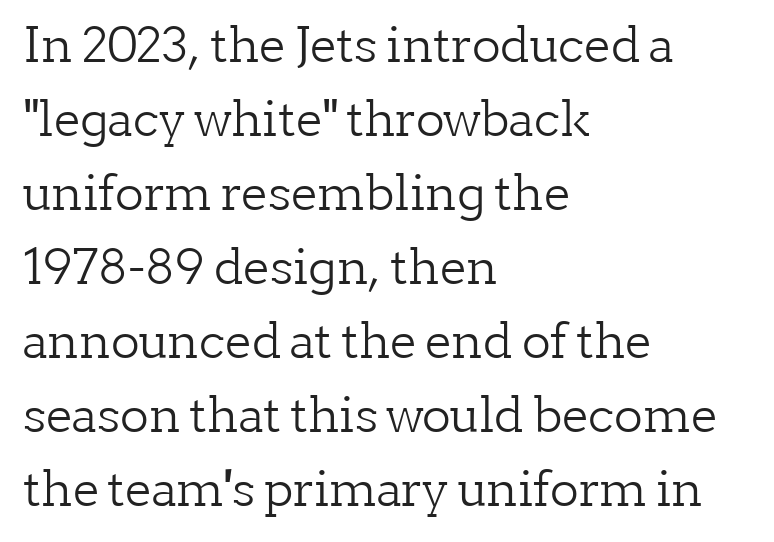
The image shows 48 px light serif type, upright; set left-aligned, normal line spacing (1.54x), normal letter spacing, not underlined; low stroke contrast and a medium x-height.
